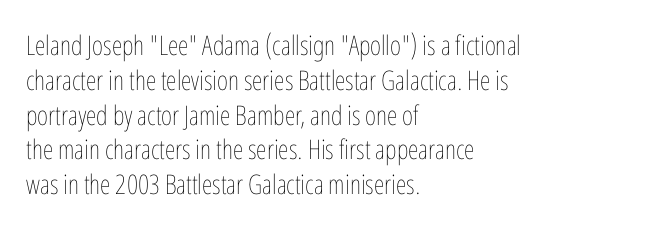
This sample keeps an unexceptional amount of space between lines. Characters remain perfectly vertical along every line. The gap between lines stays unmarked. Is this a heavy cut? Hardly; it is regular or lighter.
